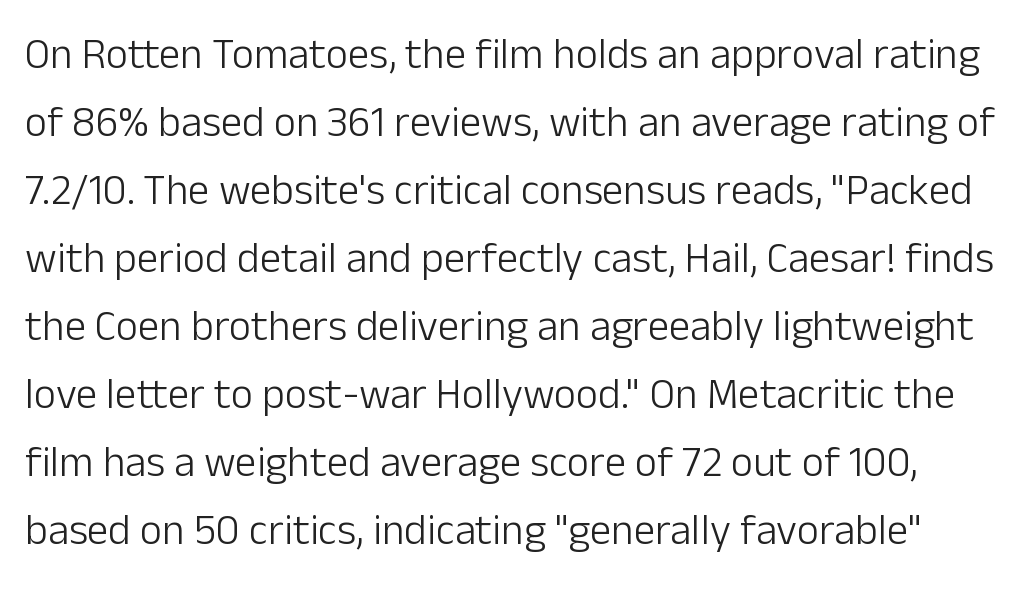
Q: Is the text bold? A: No.
Q: Is the text italic (slanted)? A: No, it is upright.
Q: Is the typeface a serif or a sans-serif typeface? A: Sans-serif.
Q: Is the text underlined? A: No.
Q: Is the spacing between letters normal or unusually wide? A: Normal.
Q: Is the spacing between lines tight, normal or loose? A: Normal.
Q: Width (condensed, normal, or wide)? A: Normal.
Q: Stroke contrast? A: Low.
Q: x-height? A: Medium.
Q: Monospaced? A: No.
